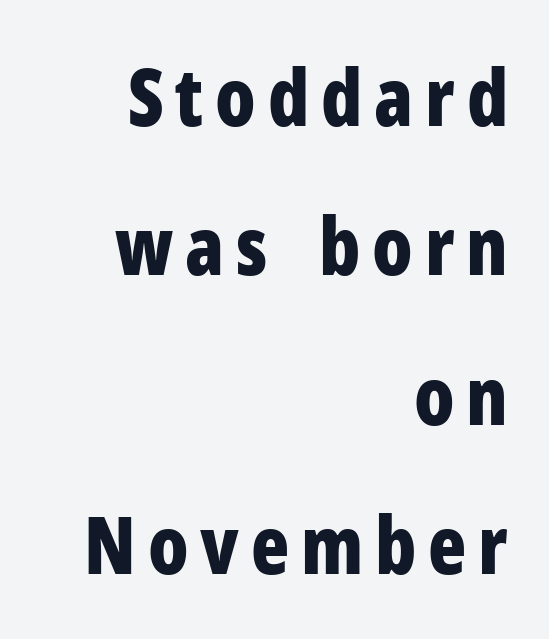
The image shows 79 px bold, condensed sans-serif type, upright; set right-aligned, line spacing 1.89x, not underlined; low stroke contrast and a medium x-height.
